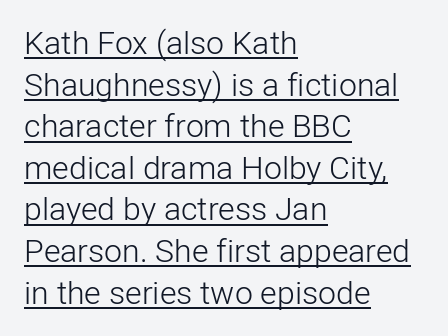
Q: Is the text bold? A: No.
Q: Is the text italic (slanted)? A: No, it is upright.
Q: Is the typeface a serif or a sans-serif typeface? A: Sans-serif.
Q: Is the text underlined? A: Yes.
Q: How is the paragraph aligned? A: Left-aligned.
Q: Is the spacing between letters normal or unusually wide? A: Normal.
Q: Is the spacing between lines tight, normal or loose? A: Normal.
Q: Width (condensed, normal, or wide)? A: Normal.
Q: Stroke contrast? A: Low.
Q: x-height? A: Medium.
Q: Monospaced? A: No.
